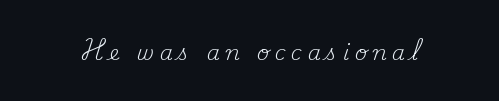
The image shows 21 px text type; set unusually wide letter spacing (+0.26 em), not underlined.
